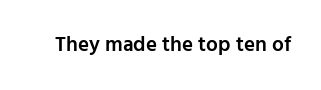
Q: Is the text bold? A: Semi-bold.
Q: Is the text italic (slanted)? A: No, it is upright.
Q: Is the text underlined? A: No.
Q: Is the spacing between letters normal or unusually wide? A: Normal.
